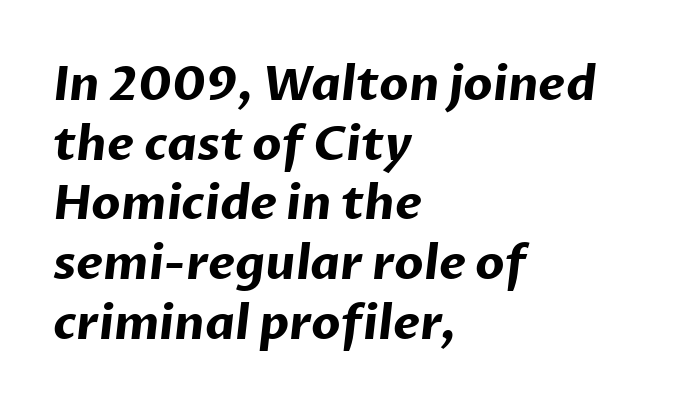
{"serif": "no", "bold": "yes", "weight": "bold", "width": "normal", "stroke_contrast": "low", "x_height": "medium", "monospaced": "no", "underline": "no", "align": "left", "line_spacing": "normal", "line_spacing_ratio": 1.27, "letter_spacing": "normal", "letter_spacing_em": 0.0, "glyph_px": 47}
